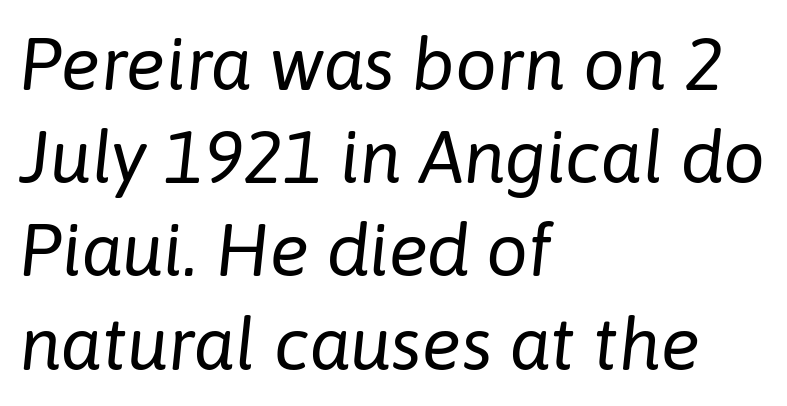
Style check: oblique. The passage is arranged the way most books set body copy — flush left. The rows are spaced the way most documents space them. Inter-character spacing is left at the font's built-in metrics.
